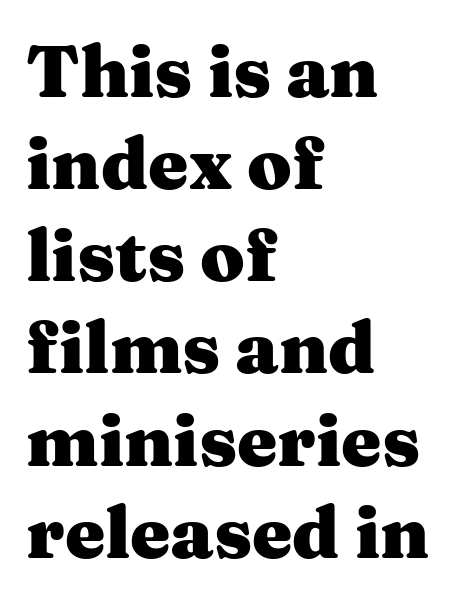
{"serif": "yes", "italic": "no", "bold": "yes", "weight": "heavy", "width": "wide", "stroke_contrast": "medium", "x_height": "medium", "monospaced": "no", "underline": "no", "align": "left", "line_spacing": "normal", "line_spacing_ratio": 1.28, "letter_spacing": "normal", "letter_spacing_em": 0.0, "glyph_px": 72}
